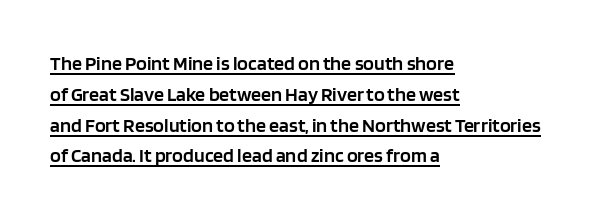
The image shows 20 px text type, upright; set left-aligned, normal line spacing (1.54x), normal letter spacing, underlined.
